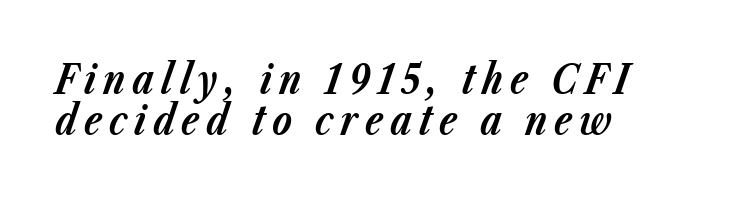
The image shows 40 px bold type, italic (leaning right); set left-aligned, tight line spacing (1.02x), not underlined; low stroke contrast and a medium x-height.
